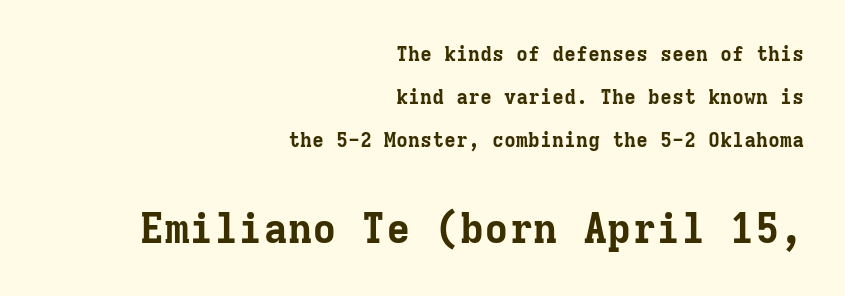
{"serif": "yes", "italic": "no", "bold": "yes", "weight": "bold", "width": "normal", "stroke_contrast": "low", "x_height": "medium", "monospaced": "yes", "underline": "no", "align": "right", "line_spacing": "loose", "line_spacing_ratio": 2.15, "letter_spacing": "normal", "letter_spacing_em": 0.0, "larger_block": "second", "size_ratio": 2.05, "glyph_px": 41}
